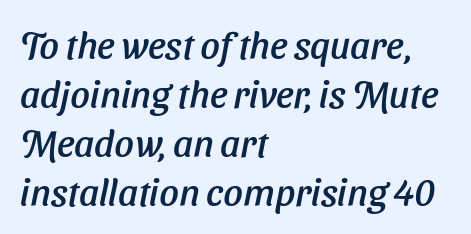
Q: Is the typeface a serif or a sans-serif typeface? A: Serif.
Q: Is the text underlined? A: No.
Q: How is the paragraph aligned? A: Left-aligned.
Q: Is the spacing between letters normal or unusually wide? A: Normal.
Q: Is the spacing between lines tight, normal or loose? A: Normal.
Q: Width (condensed, normal, or wide)? A: Normal.
Q: Stroke contrast? A: Low.
Q: x-height? A: Medium.
Q: Monospaced? A: No.
